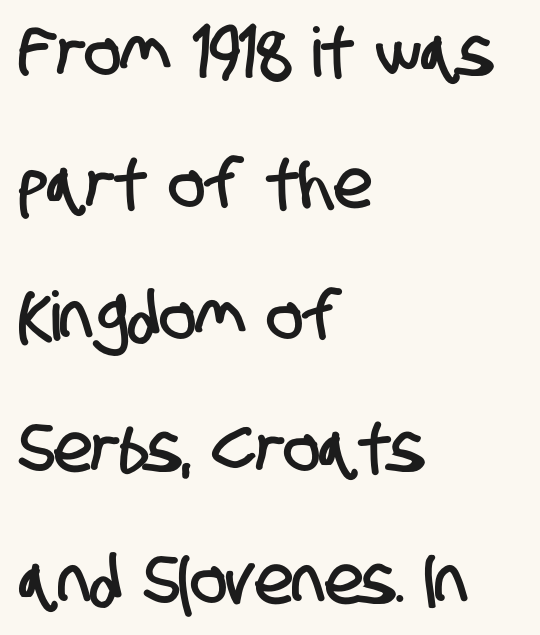
{"serif": "no", "width": "condensed", "stroke_contrast": "low", "x_height": "large", "monospaced": "no", "underline": "no", "align": "left", "line_spacing": "loose", "line_spacing_ratio": 1.94, "letter_spacing": "normal", "letter_spacing_em": 0.0, "glyph_px": 68}
